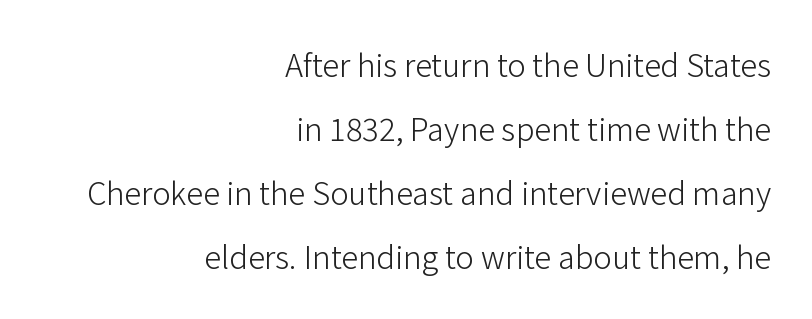
Classification — sans serif. Which margin do the lines hug? The right one — the left edge is uneven. Inter-character spacing is left at the font's built-in metrics. The font's upright variant was chosen for this text. Compared with a typical body face, this is equally light or lighter still. You could not count columns in this text — the font is proportionally spaced.
